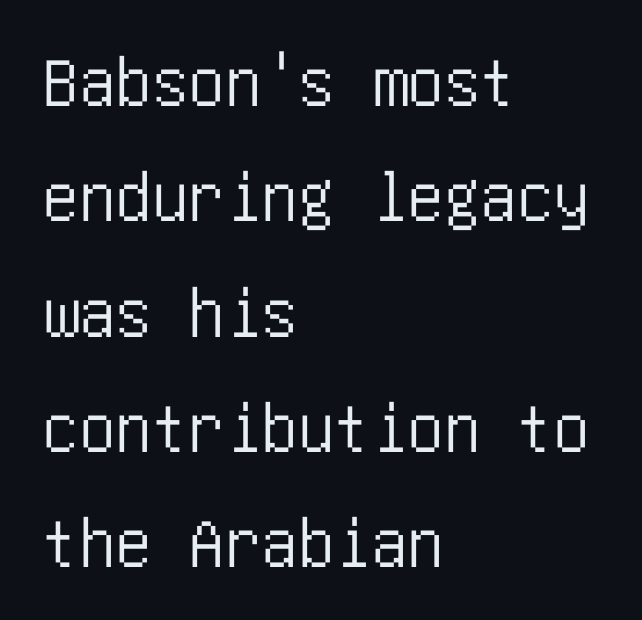
Q: Is the text italic (slanted)? A: No, it is upright.
Q: Is the typeface a serif or a sans-serif typeface? A: Sans-serif.
Q: Is the text underlined? A: No.
Q: How is the paragraph aligned? A: Left-aligned.
Q: Is the spacing between letters normal or unusually wide? A: Normal.
Q: Is the spacing between lines tight, normal or loose? A: Normal.
Q: Width (condensed, normal, or wide)? A: Condensed.
Q: Stroke contrast? A: Low.
Q: x-height? A: Large.
